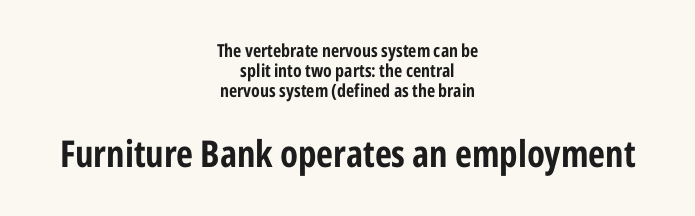
Notice how the passage keeps no hard edge, just a central spine. Look at the bottom of the vertical strokes: they stop flat, with no serifs. Caption: standard tracking, unaltered. Upright lettering throughout. Has an underline been added? It has not.
